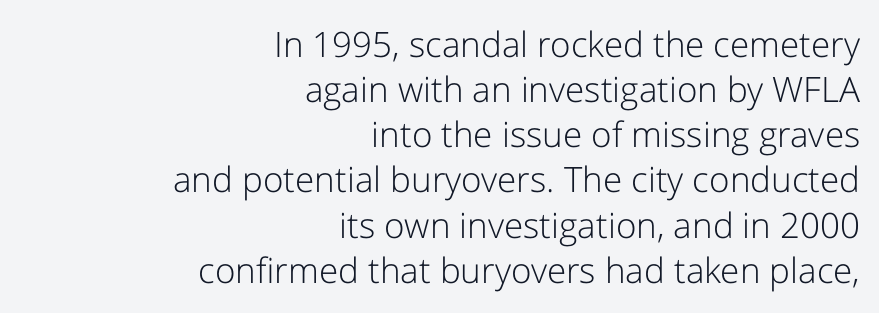
The image shows 35 px light sans-serif type, upright; set right-aligned, normal line spacing (1.29x), normal letter spacing, not underlined; low stroke contrast and a medium x-height.
